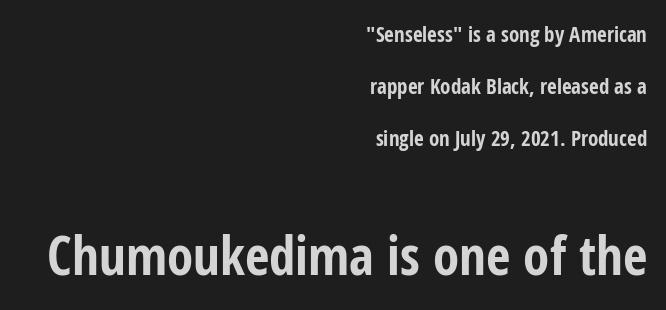
The image shows 53 px bold, condensed sans-serif type, upright; set right-aligned, loose line spacing (2.48x), normal letter spacing, not underlined; the second (bottom) block is 2.52x larger; low stroke contrast and a medium x-height.
